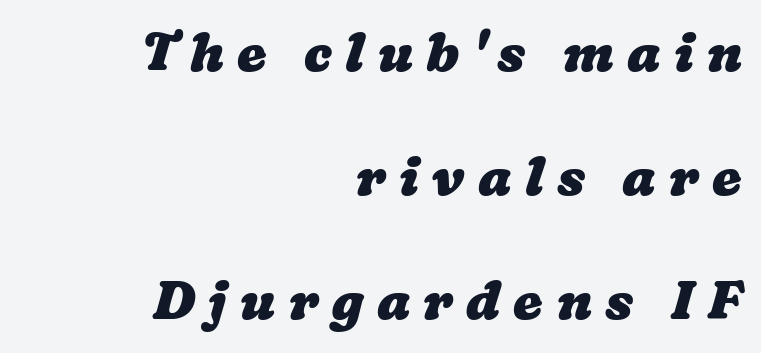
Q: Is the text bold? A: Yes.
Q: Is the text underlined? A: No.
Q: How is the paragraph aligned? A: Right-aligned.
Q: Is the spacing between letters normal or unusually wide? A: Unusually wide.
Q: Is the spacing between lines tight, normal or loose? A: Loose.
Q: Width (condensed, normal, or wide)? A: Wide.
Q: Stroke contrast? A: Low.
Q: x-height? A: Medium.
Q: Monospaced? A: No.
